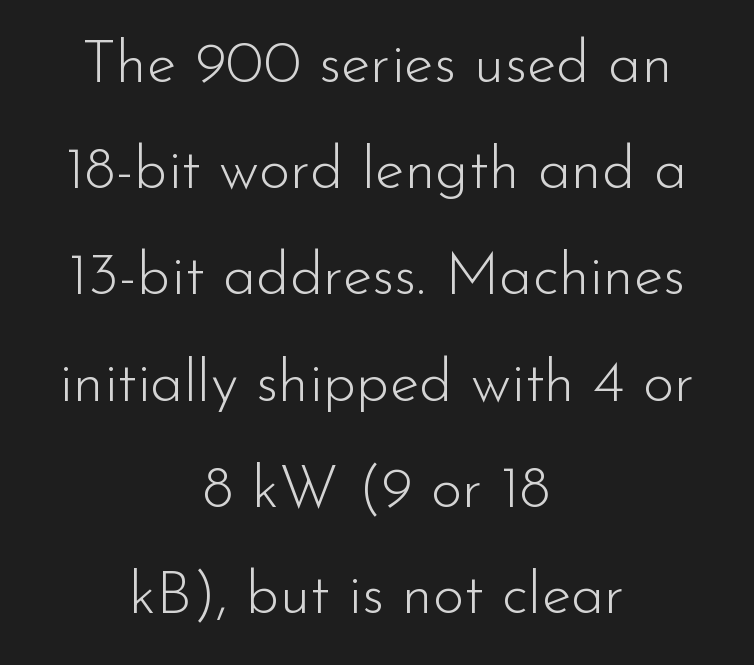
Q: Is the text bold? A: No.
Q: Is the text italic (slanted)? A: No, it is upright.
Q: Is the typeface a serif or a sans-serif typeface? A: Sans-serif.
Q: Is the text underlined? A: No.
Q: How is the paragraph aligned? A: Centered.
Q: Is the spacing between letters normal or unusually wide? A: Normal.
Q: Width (condensed, normal, or wide)? A: Normal.
Q: Stroke contrast? A: Low.
Q: x-height? A: Small.
Q: Monospaced? A: No.
